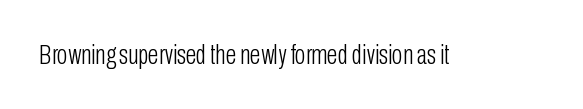
The image shows 28 px light, condensed sans-serif type, upright; set normal letter spacing, not underlined; low stroke contrast and a medium x-height.
